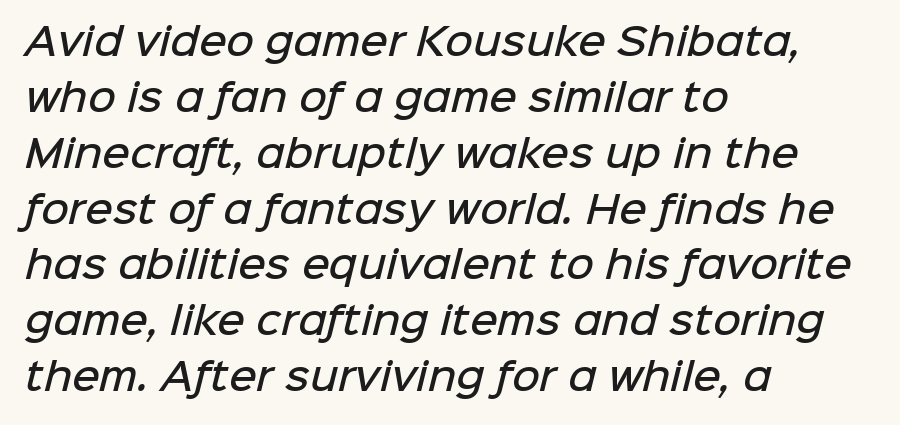
Q: Is the text bold? A: Semi-bold.
Q: Is the typeface a serif or a sans-serif typeface? A: Sans-serif.
Q: Is the text underlined? A: No.
Q: How is the paragraph aligned? A: Left-aligned.
Q: Is the spacing between letters normal or unusually wide? A: Normal.
Q: Is the spacing between lines tight, normal or loose? A: Normal.
Q: Width (condensed, normal, or wide)? A: Normal.
Q: Stroke contrast? A: Low.
Q: x-height? A: Medium.
Q: Monospaced? A: No.
